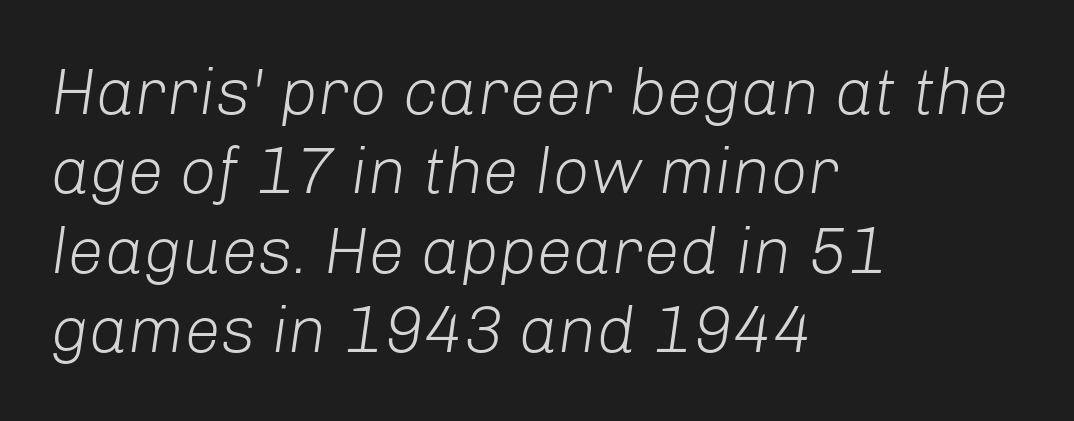
Caption: face not bold, strokes unweighted. The setting favours the left margin, as ordinary paragraphs usually do. Tall strokes in this sample are angled rather than plumb. Glyph-to-glyph distance matches everyday printed text. The baseline area is clear.
